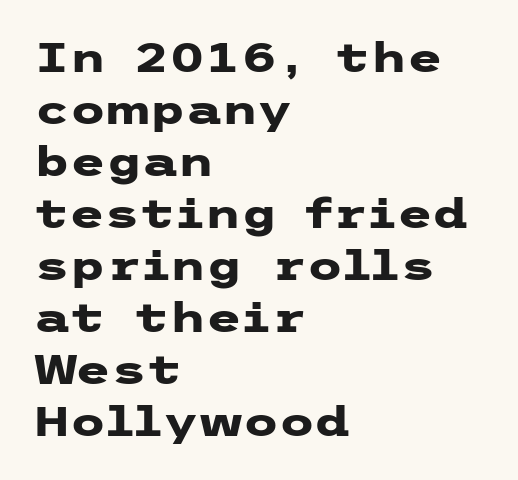
{"serif": "no", "italic": "no", "bold": "yes", "weight": "heavy", "width": "wide", "stroke_contrast": "low", "x_height": "medium", "underline": "no", "align": "left", "line_spacing": "normal", "line_spacing_ratio": 1.27, "letter_spacing": "normal", "letter_spacing_em": 0.0, "glyph_px": 41}
